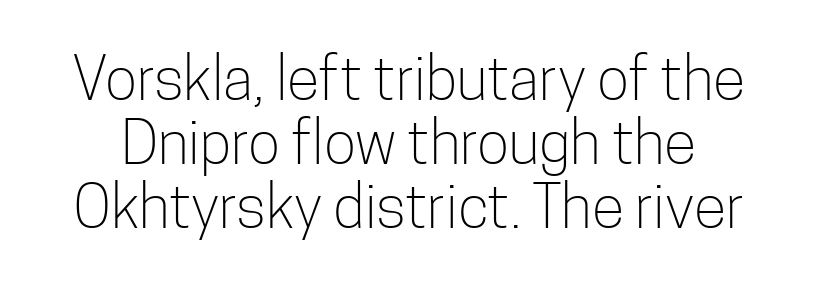
Q: Is the text bold? A: No.
Q: Is the text italic (slanted)? A: No, it is upright.
Q: Is the typeface a serif or a sans-serif typeface? A: Sans-serif.
Q: Is the text underlined? A: No.
Q: Is the spacing between letters normal or unusually wide? A: Normal.
Q: Is the spacing between lines tight, normal or loose? A: Tight.
Q: Width (condensed, normal, or wide)? A: Condensed.
Q: Stroke contrast? A: Low.
Q: x-height? A: Medium.
Q: Monospaced? A: No.
